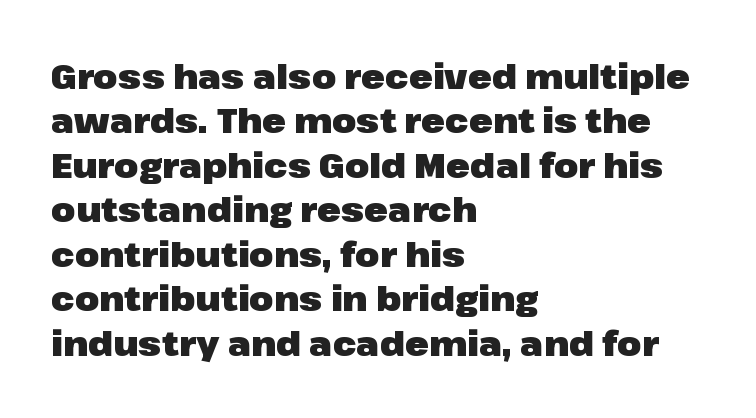
{"serif": "no", "italic": "no", "bold": "yes", "weight": "heavy", "width": "normal", "stroke_contrast": "low", "x_height": "medium", "monospaced": "no", "underline": "no", "align": "left", "line_spacing": "normal", "line_spacing_ratio": 1.27, "letter_spacing": "normal", "letter_spacing_em": 0.0, "glyph_px": 35}
